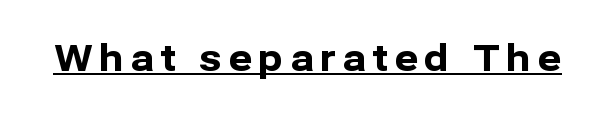
Q: Is the text bold? A: Yes.
Q: Is the text italic (slanted)? A: No, it is upright.
Q: Is the typeface a serif or a sans-serif typeface? A: Sans-serif.
Q: Is the text underlined? A: Yes.
Q: Width (condensed, normal, or wide)? A: Normal.
Q: Stroke contrast? A: Low.
Q: x-height? A: Medium.
Q: Monospaced? A: No.
